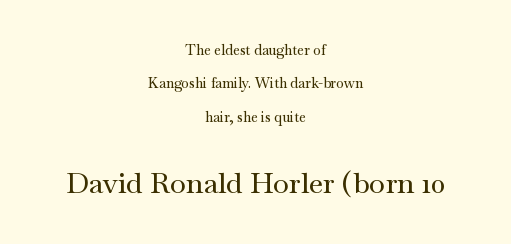
The passage shown is typed in a proportional face where columns would drift. Scale increases going downward across the two blocks. Descenders are the only things crossing below the line. Look at the tracking — it's just the regular setting, nothing added. Students, observe: this is what heavily led, spacious text looks like.
